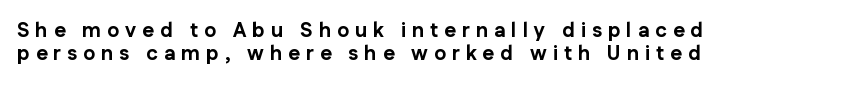
Q: Is the text bold? A: Yes.
Q: Is the text italic (slanted)? A: No, it is upright.
Q: Is the text underlined? A: No.
Q: How is the paragraph aligned? A: Left-aligned.
Q: Is the spacing between letters normal or unusually wide? A: Unusually wide.
Q: Is the spacing between lines tight, normal or loose? A: Tight.
